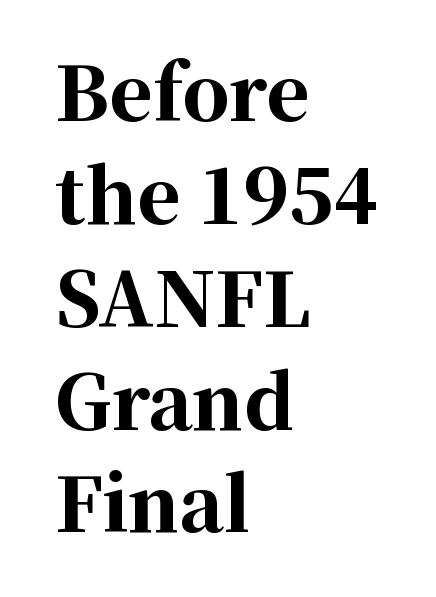
Q: Is the text bold? A: Yes.
Q: Is the text italic (slanted)? A: No, it is upright.
Q: Is the typeface a serif or a sans-serif typeface? A: Serif.
Q: Is the text underlined? A: No.
Q: How is the paragraph aligned? A: Left-aligned.
Q: Is the spacing between letters normal or unusually wide? A: Normal.
Q: Is the spacing between lines tight, normal or loose? A: Normal.
Q: Width (condensed, normal, or wide)? A: Normal.
Q: Stroke contrast? A: High.
Q: x-height? A: Medium.
Q: Monospaced? A: No.
